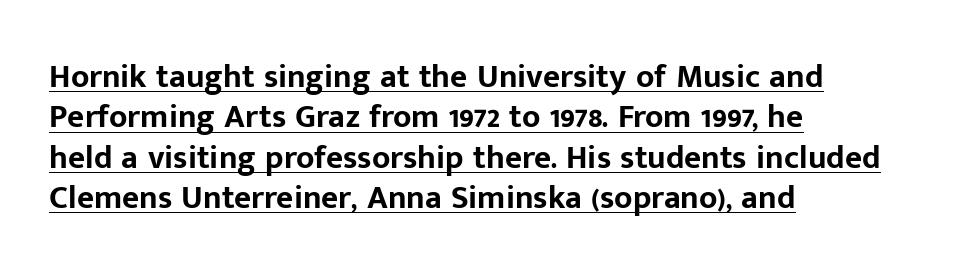
The image shows 33 px bold sans-serif type, upright; set left-aligned, line spacing 1.22x, normal letter spacing, underlined; low stroke contrast and a medium x-height.
